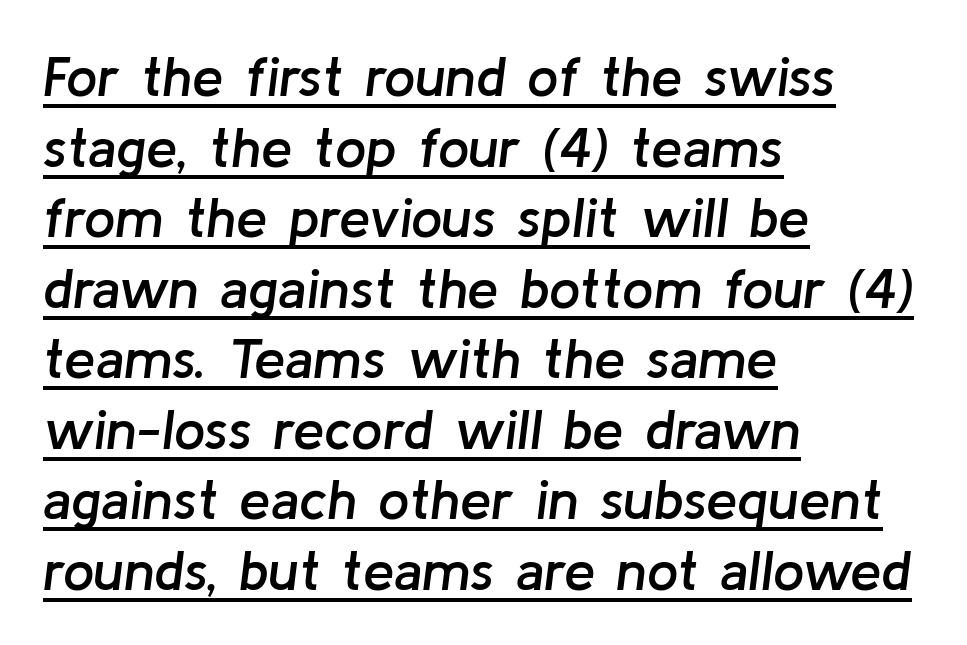
{"italic": "yes", "lean": "right", "slant_degrees": 8, "bold": "semi", "weight": "semibold", "width": "normal", "stroke_contrast": "low", "x_height": "medium", "monospaced": "no", "underline": "yes", "align": "left", "line_spacing": "normal", "line_spacing_ratio": 1.26, "letter_spacing": "normal", "letter_spacing_em": 0.0, "glyph_px": 56}
